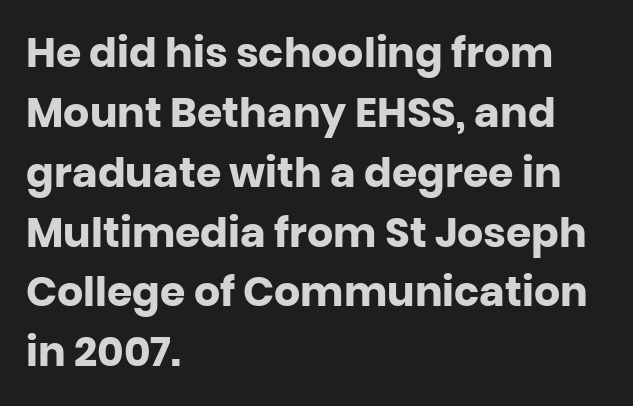
Q: Is the text bold? A: Yes.
Q: Is the text italic (slanted)? A: No, it is upright.
Q: Is the typeface a serif or a sans-serif typeface? A: Sans-serif.
Q: Is the text underlined? A: No.
Q: How is the paragraph aligned? A: Left-aligned.
Q: Is the spacing between letters normal or unusually wide? A: Normal.
Q: Is the spacing between lines tight, normal or loose? A: Normal.
Q: Width (condensed, normal, or wide)? A: Normal.
Q: Stroke contrast? A: Low.
Q: x-height? A: Large.
Q: Monospaced? A: No.
